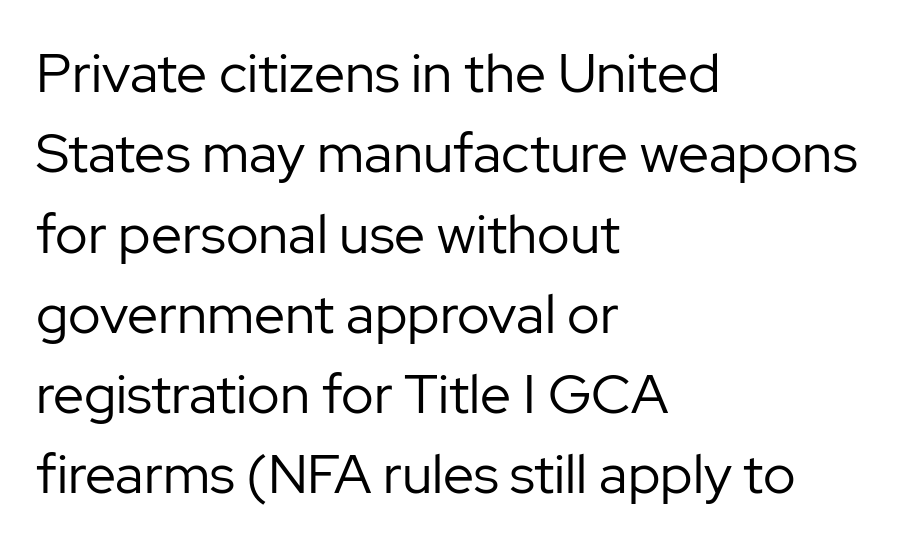
Honestly, the row spacing looks completely unremarkable. These lines are rendered in a variable-pitch font. The strokes are not fattened; the text isn't bold. Letterform terminals end flat and unadorned throughout the passage. Beneath every word, the page is bare.
